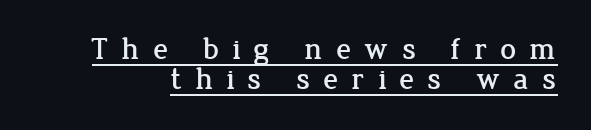
{"serif": "yes", "italic": "no", "width": "normal", "stroke_contrast": "low", "x_height": "medium", "monospaced": "no", "underline": "yes", "line_spacing": "tight", "line_spacing_ratio": 0.96, "letter_spacing": "wide", "letter_spacing_em": 0.42, "glyph_px": 31}
